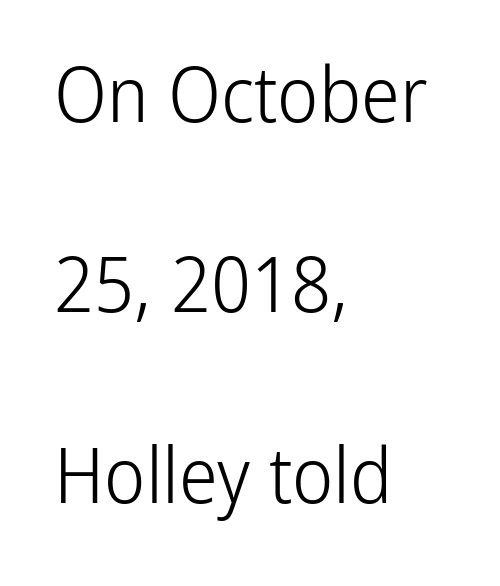
Q: Is the text bold? A: No.
Q: Is the text italic (slanted)? A: No, it is upright.
Q: Is the typeface a serif or a sans-serif typeface? A: Sans-serif.
Q: Is the text underlined? A: No.
Q: How is the paragraph aligned? A: Left-aligned.
Q: Is the spacing between letters normal or unusually wide? A: Normal.
Q: Is the spacing between lines tight, normal or loose? A: Loose.
Q: Width (condensed, normal, or wide)? A: Condensed.
Q: Stroke contrast? A: Low.
Q: x-height? A: Medium.
Q: Monospaced? A: No.
